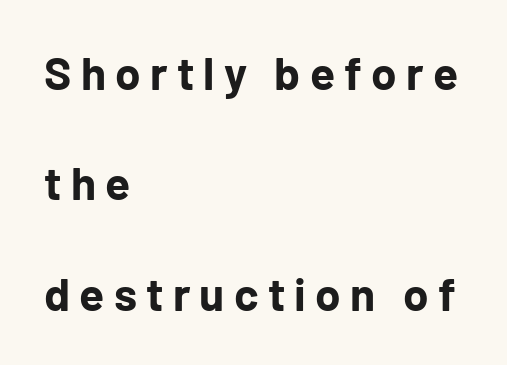
Q: Is the text bold? A: Yes.
Q: Is the text italic (slanted)? A: No, it is upright.
Q: Is the typeface a serif or a sans-serif typeface? A: Sans-serif.
Q: Is the text underlined? A: No.
Q: How is the paragraph aligned? A: Left-aligned.
Q: Is the spacing between letters normal or unusually wide? A: Unusually wide.
Q: Is the spacing between lines tight, normal or loose? A: Loose.
Q: Width (condensed, normal, or wide)? A: Normal.
Q: Stroke contrast? A: Low.
Q: x-height? A: Medium.
Q: Monospaced? A: No.
